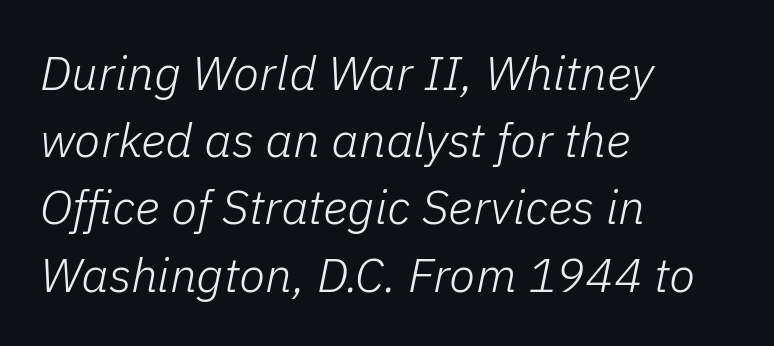
{"italic": "yes", "lean": "right", "slant_degrees": 11, "bold": "no", "weight": "light", "width": "normal", "stroke_contrast": "low", "x_height": "medium", "monospaced": "no", "underline": "no", "align": "left", "line_spacing": "normal", "line_spacing_ratio": 1.4, "letter_spacing": "normal", "letter_spacing_em": 0.0, "glyph_px": 48}
